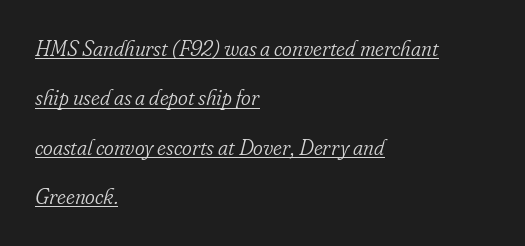
{"italic": "yes", "lean": "right", "slant_degrees": 16, "bold": "no", "underline": "yes", "align": "left", "line_spacing": "loose", "line_spacing_ratio": 2.35, "letter_spacing": "normal", "letter_spacing_em": 0.0, "glyph_px": 21}
